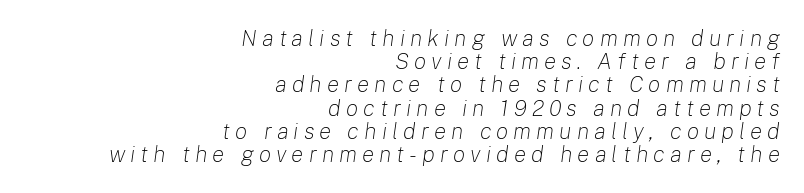
Very little white space separates one row of letters from the next. Which margin do the lines hug? The right one — the left edge is uneven. Substantial extra tracking has been applied to these lines. Stems and bowls with no extra thickness — not bold. The specimen omits any rule beneath the text block's lines. There's an unmistakable incline to the writing here.
